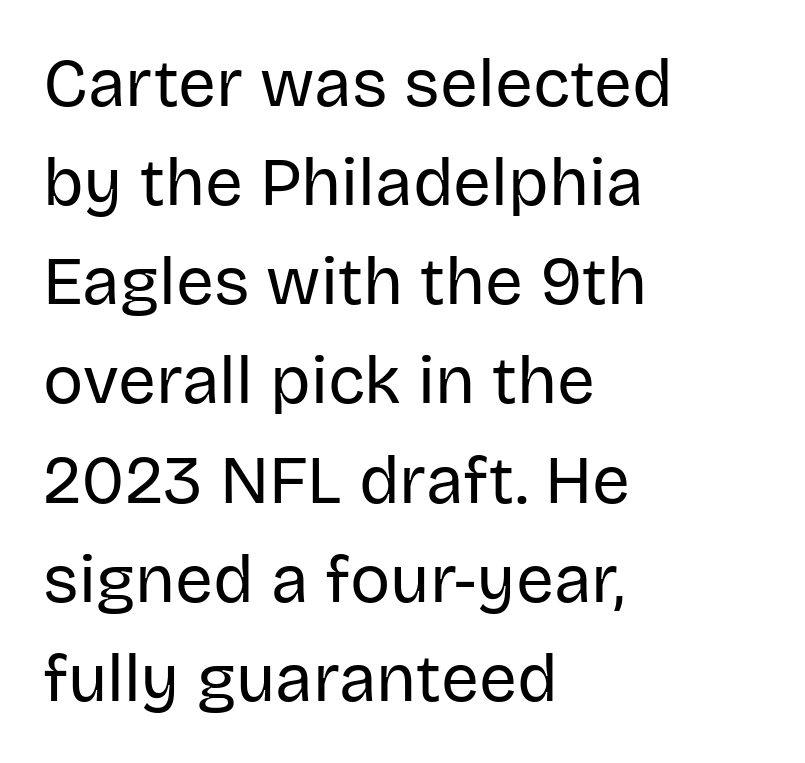
Students, note that the glyphs here touch the page at normal intervals. Notice how the passage keeps a crisp vertical edge on the left only. The weight would be labelled regular, book, light, or lighter still. These lines were composed using upright roman letters. The rendering uses natural spacing where letterforms have individual widths.
